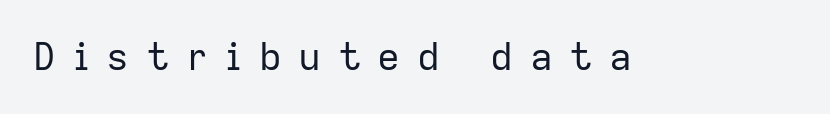
The image shows 38 px regular-weight sans-serif type, upright; set unusually wide letter spacing (+0.44 em), not underlined; low stroke contrast and a medium x-height.
